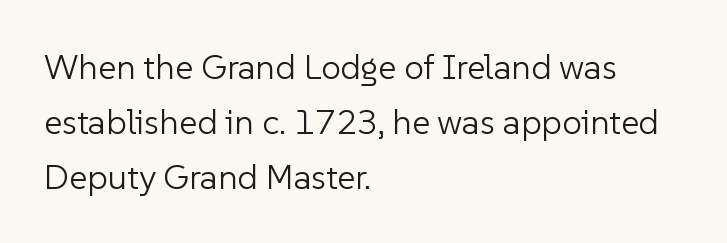
{"serif": "no", "italic": "no", "bold": "no", "weight": "light", "width": "normal", "stroke_contrast": "low", "x_height": "medium", "monospaced": "no", "underline": "no", "align": "left", "line_spacing": "normal", "line_spacing_ratio": 1.57, "letter_spacing": "normal", "letter_spacing_em": 0.0, "glyph_px": 35}
